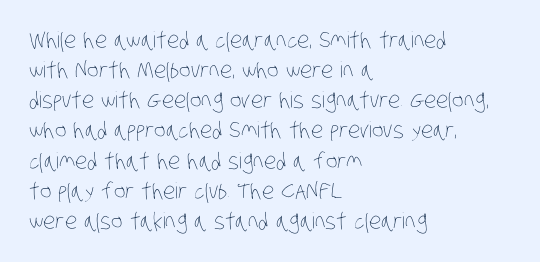
The characters are drawn with everyday or finer stroke widths. A typesetter would call this leading conventional body-copy spacing. Tracking value appears to be zero — textbook default spacing. The paragraph has a hard left edge and a soft right edge.
